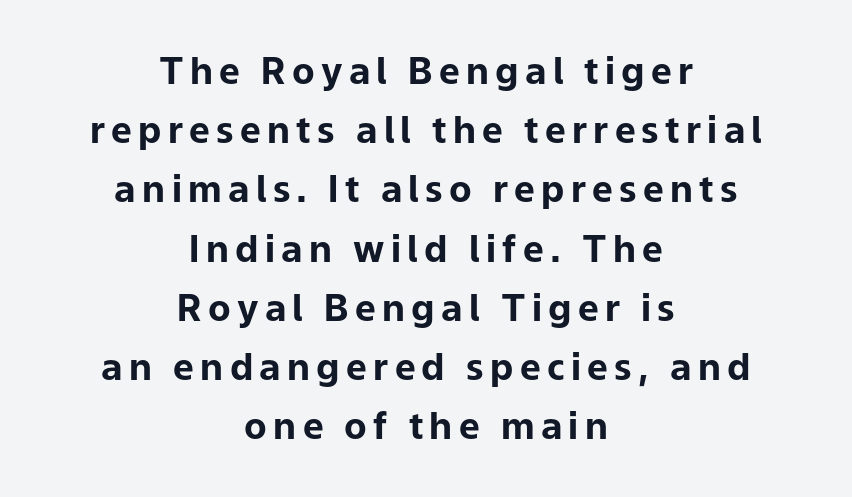
{"serif": "no", "italic": "no", "bold": "yes", "weight": "bold", "width": "normal", "stroke_contrast": "low", "x_height": "medium", "monospaced": "no", "underline": "no", "align": "center", "line_spacing": "normal", "line_spacing_ratio": 1.6, "glyph_px": 37}
